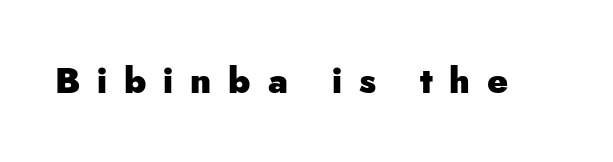
The image shows 35 px heavy sans-serif type, upright; set unusually wide letter spacing (+0.48 em), not underlined; low stroke contrast and a small x-height.
